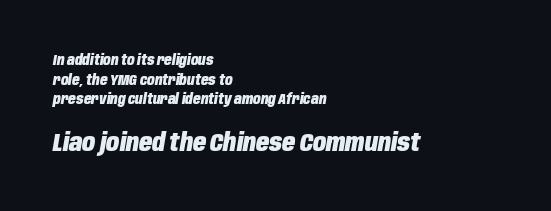
The image shows 24 px bold type, italic (leaning right); set left-aligned, normal line spacing (1.41x), normal letter spacing, not underlined; the second (bottom) block is 1.71x larger.
